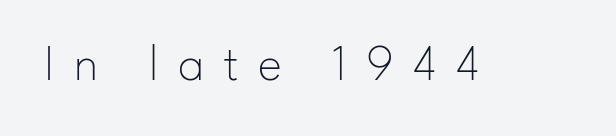
The image shows 51 px thin sans-serif type, upright; set unusually wide letter spacing (+0.38 em), not underlined; low stroke contrast and a small x-height.
